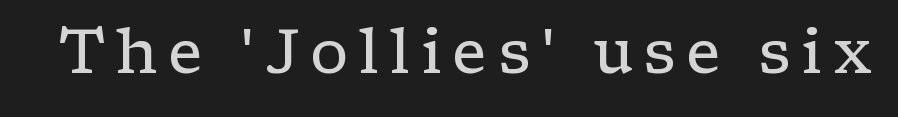
{"serif": "yes", "italic": "no", "bold": "no", "weight": "regular", "width": "wide", "stroke_contrast": "low", "x_height": "medium", "monospaced": "no", "underline": "no", "glyph_px": 62}
